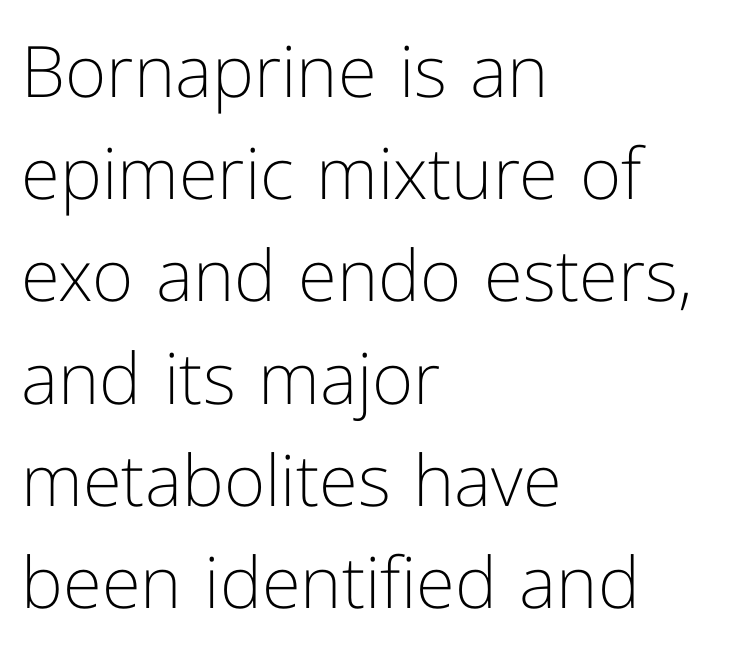
The image shows 71 px light sans-serif type, upright; set left-aligned, normal line spacing (1.44x), normal letter spacing, not underlined; low stroke contrast and a medium x-height.
